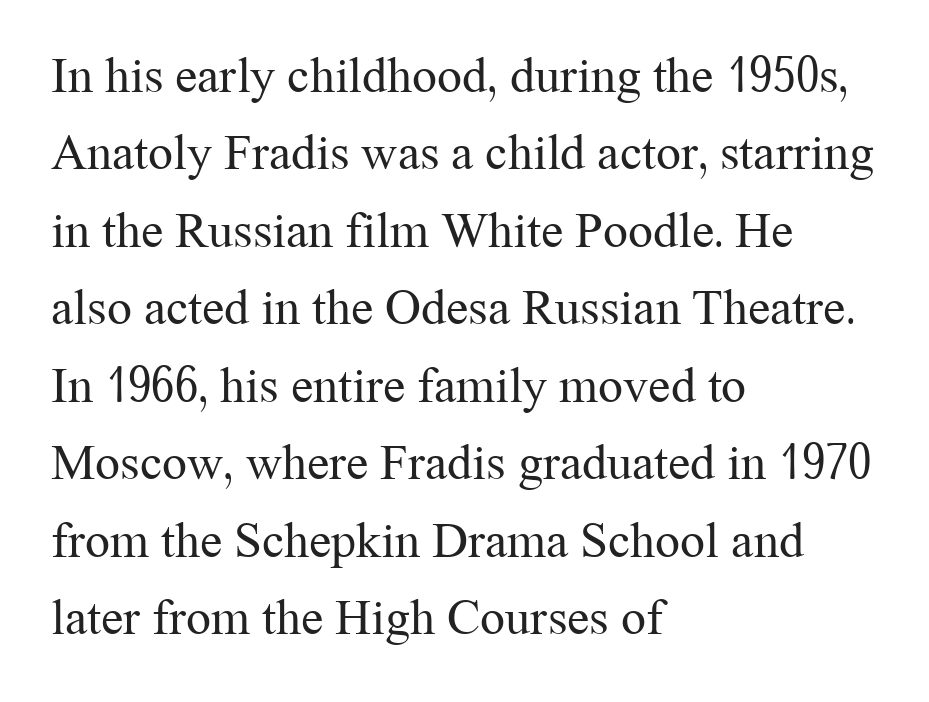
Q: Is the text bold? A: No.
Q: Is the text italic (slanted)? A: No, it is upright.
Q: Is the typeface a serif or a sans-serif typeface? A: Serif.
Q: Is the text underlined? A: No.
Q: How is the paragraph aligned? A: Left-aligned.
Q: Is the spacing between letters normal or unusually wide? A: Normal.
Q: Is the spacing between lines tight, normal or loose? A: Normal.
Q: Width (condensed, normal, or wide)? A: Normal.
Q: Stroke contrast? A: Medium.
Q: x-height? A: Medium.
Q: Monospaced? A: No.
